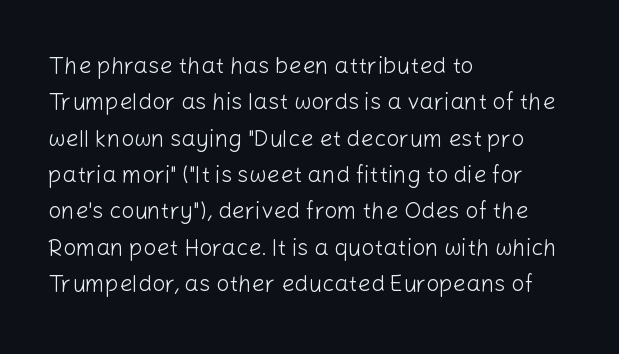
Compared with typical paragraphs, the rows here are spaced about the same. The letterforms sit at book weight or below. Ascenders rise straight up at ninety degrees. The lines are quadded left. Check the space under the baseline: it is left empty. Tracking value appears to be zero — textbook default spacing.
